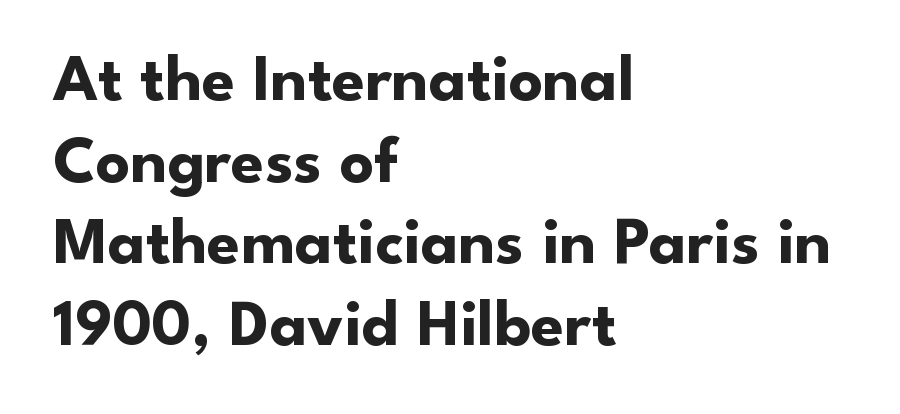
Q: Is the text bold? A: Yes.
Q: Is the text italic (slanted)? A: No, it is upright.
Q: Is the typeface a serif or a sans-serif typeface? A: Sans-serif.
Q: Is the text underlined? A: No.
Q: How is the paragraph aligned? A: Left-aligned.
Q: Is the spacing between letters normal or unusually wide? A: Normal.
Q: Width (condensed, normal, or wide)? A: Normal.
Q: Stroke contrast? A: Low.
Q: x-height? A: Small.
Q: Monospaced? A: No.
